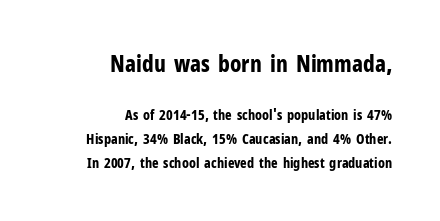
The image shows 23 px bold type, upright; set right-aligned, normal line spacing (1.69x), normal letter spacing, not underlined; the first (top) block is 1.64x larger.
